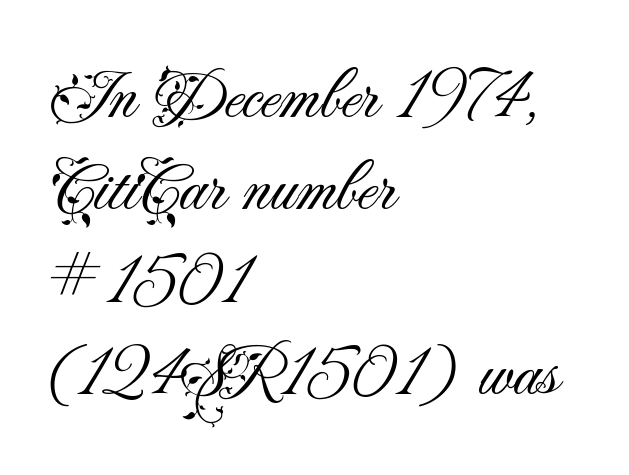
Interline gaps are of average width in this sample. Do the characters align in a grid? No, the font is proportional. In CSS terms this would be text-align: left. Examine the stroke ends and you'll find no serifs.
